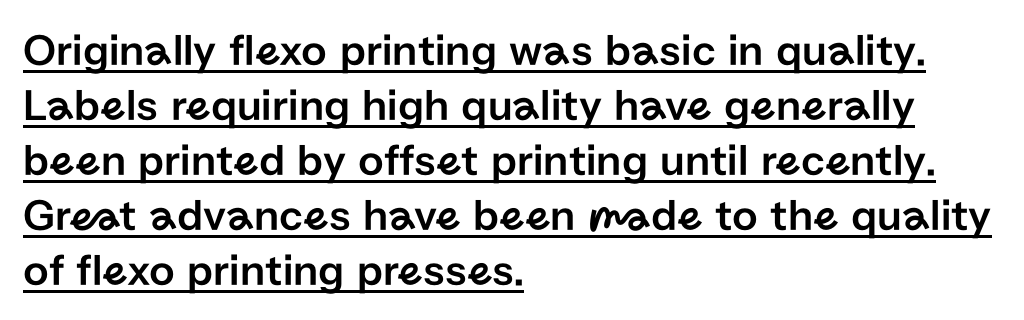
The image shows 45 px sans-serif type, upright; set left-aligned, line spacing 1.22x, normal letter spacing, underlined; low stroke contrast and a medium x-height.
